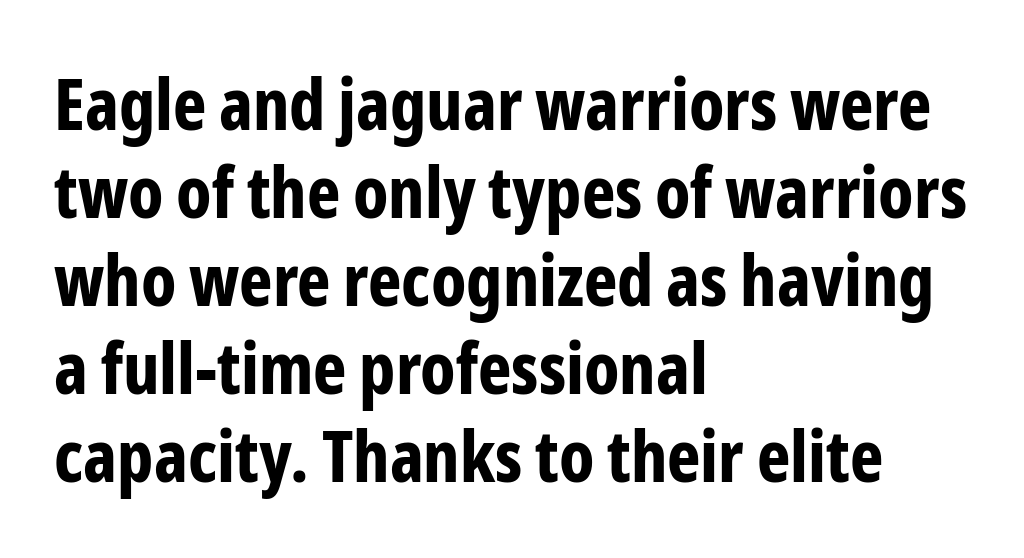
The image shows 71 px bold, condensed sans-serif type, upright; set left-aligned, line spacing 1.24x, normal letter spacing, not underlined; low stroke contrast and a medium x-height.
